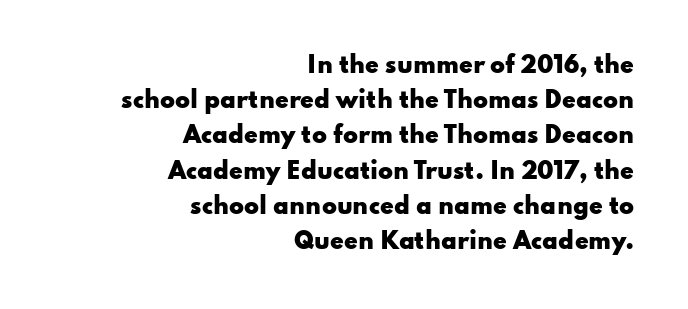
{"italic": "no", "bold": "yes", "underline": "no", "align": "right", "line_spacing": "normal", "line_spacing_ratio": 1.6, "letter_spacing": "normal", "letter_spacing_em": 0.0, "glyph_px": 22}
